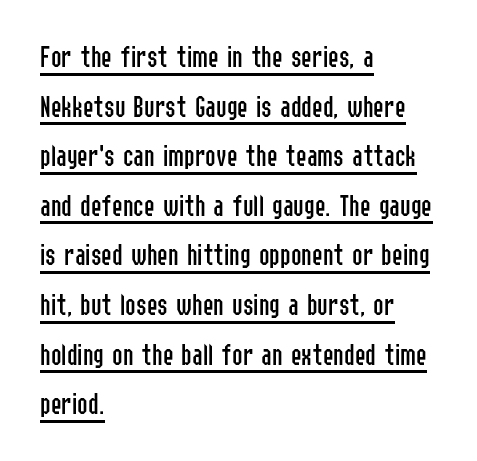
Quick note: underline on. Does the lettering tilt? It doesn't — this is upright. The characters display no serif detailing; their extremities are plain. Does the leading feel generous? No, just average. Is this a fixed-width face? No — the glyphs have proportional, varying widths. No extra tracking has been applied to these lines.
